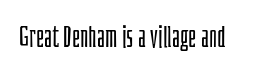
Q: Is the text bold? A: No.
Q: Is the text italic (slanted)? A: No, it is upright.
Q: Is the typeface a serif or a sans-serif typeface? A: Sans-serif.
Q: Is the text underlined? A: No.
Q: Is the spacing between letters normal or unusually wide? A: Normal.
Q: Width (condensed, normal, or wide)? A: Condensed.
Q: Stroke contrast? A: Low.
Q: x-height? A: Large.
Q: Monospaced? A: No.
